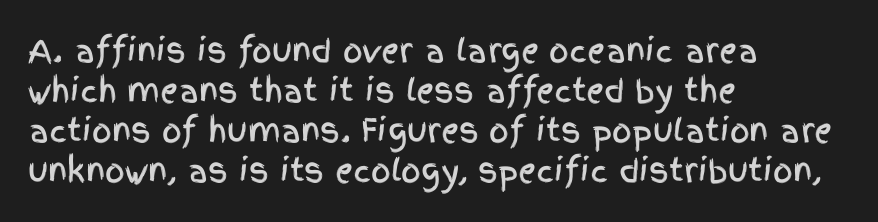
Q: Is the text italic (slanted)? A: No, it is upright.
Q: Is the typeface a serif or a sans-serif typeface? A: Sans-serif.
Q: Is the text underlined? A: No.
Q: How is the paragraph aligned? A: Left-aligned.
Q: Is the spacing between letters normal or unusually wide? A: Normal.
Q: Is the spacing between lines tight, normal or loose? A: Normal.
Q: Width (condensed, normal, or wide)? A: Condensed.
Q: x-height? A: Large.
Q: Monospaced? A: No.
